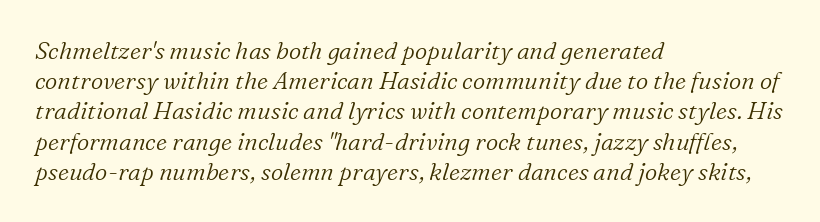
{"italic": "yes", "lean": "right", "slant_degrees": 16, "bold": "no", "underline": "no", "align": "left", "line_spacing": "normal", "line_spacing_ratio": 1.26, "letter_spacing": "normal", "letter_spacing_em": 0.0, "glyph_px": 24}
